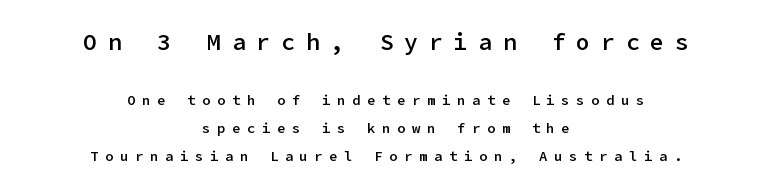
Q: Is the text bold? A: Semi-bold.
Q: Is the text italic (slanted)? A: No, it is upright.
Q: Is the text underlined? A: No.
Q: How is the paragraph aligned? A: Centered.
Q: Is the spacing between letters normal or unusually wide? A: Unusually wide.
Q: Is the spacing between lines tight, normal or loose? A: Loose.
Q: Which block of text is set in a larger size, the first (top) or the second (bottom)? A: The first (top) one.
